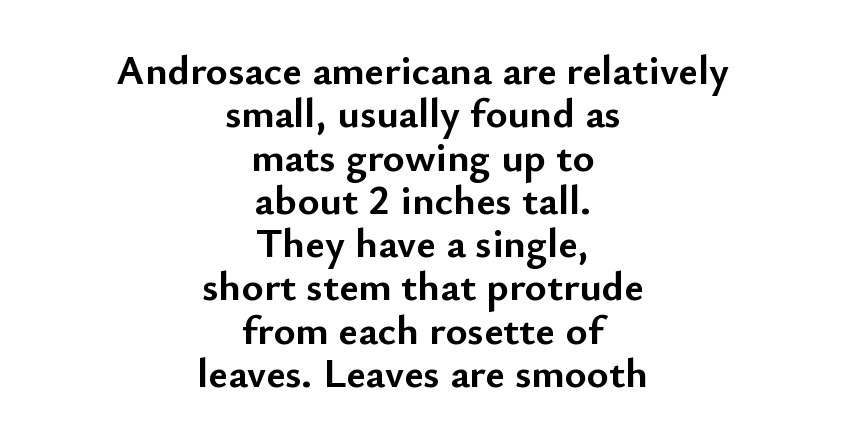
The image shows 42 px semibold sans-serif type, upright; set centered, tight line spacing (1.03x), normal letter spacing, not underlined; low stroke contrast and a small x-height.
